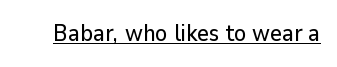
The image shows 23 px text type, upright; set normal letter spacing, underlined.
